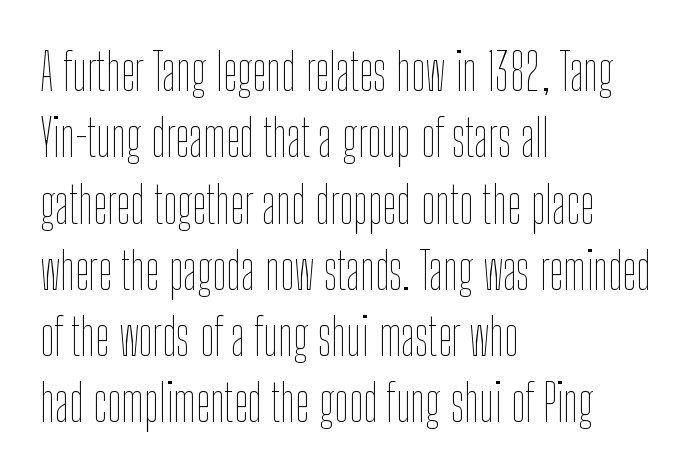
{"italic": "no", "bold": "no", "weight": "thin", "width": "condensed", "stroke_contrast": "low", "x_height": "medium", "monospaced": "no", "underline": "no", "align": "left", "line_spacing": "normal", "line_spacing_ratio": 1.3, "letter_spacing": "normal", "letter_spacing_em": 0.0, "glyph_px": 51}
